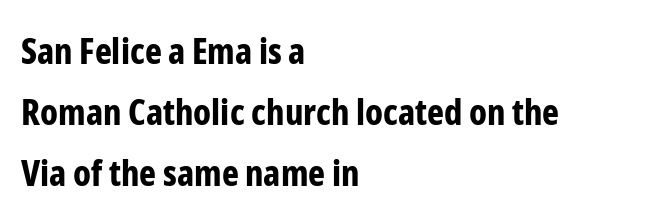
Think of a printed novel: that variable character pitch is what you see here. Each glyph is drawn with heavy, bold strokes. The letters sit at their default tracking, neither squeezed nor spread. The lines in this sample share a left origin and differ only in where they stop. One glance says typical: line gaps are just what's usual. Lines of text with bare space underneath.
